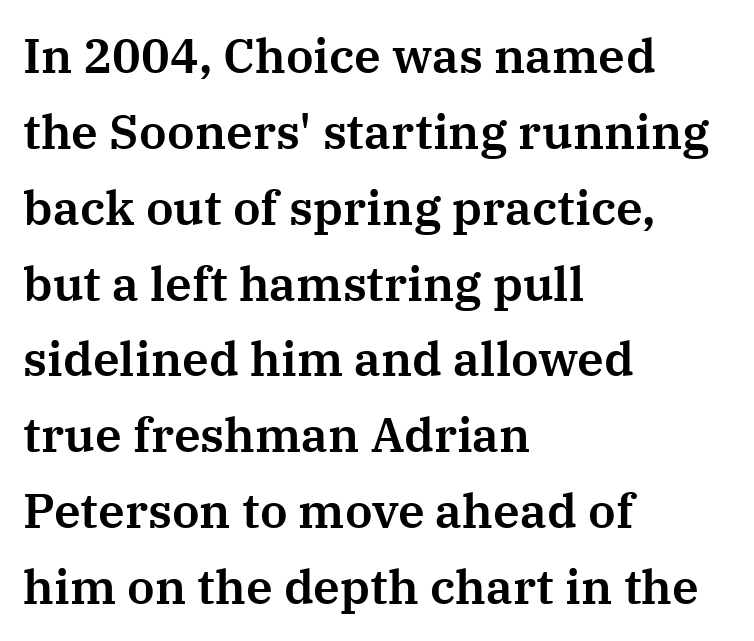
The image shows 48 px serif type, upright; set left-aligned, normal line spacing (1.58x), normal letter spacing, not underlined; medium stroke contrast and a medium x-height.
